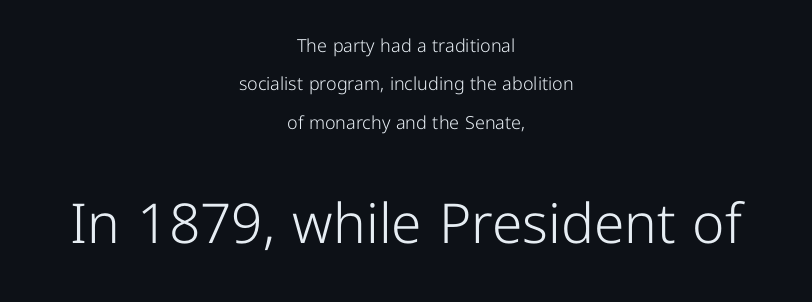
Q: Is the text bold? A: No.
Q: Is the text italic (slanted)? A: No, it is upright.
Q: Is the typeface a serif or a sans-serif typeface? A: Sans-serif.
Q: Is the text underlined? A: No.
Q: How is the paragraph aligned? A: Centered.
Q: Is the spacing between letters normal or unusually wide? A: Normal.
Q: Is the spacing between lines tight, normal or loose? A: Loose.
Q: Which block of text is set in a larger size, the first (top) or the second (bottom)? A: The second (bottom) one.
Q: Width (condensed, normal, or wide)? A: Normal.
Q: Stroke contrast? A: Low.
Q: x-height? A: Medium.
Q: Monospaced? A: No.
